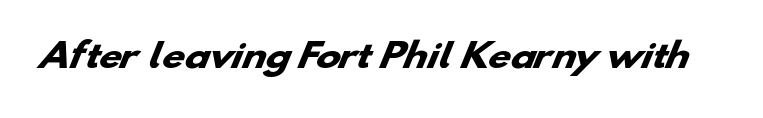
These words are printed bold, with thick strokes throughout. The tracking reads as untouched default to a designer's eye. Decoration check: the copy has no underline. Looks like regular typesetting: each glyph gets only the width it needs. Type style note: lacks serifs.
